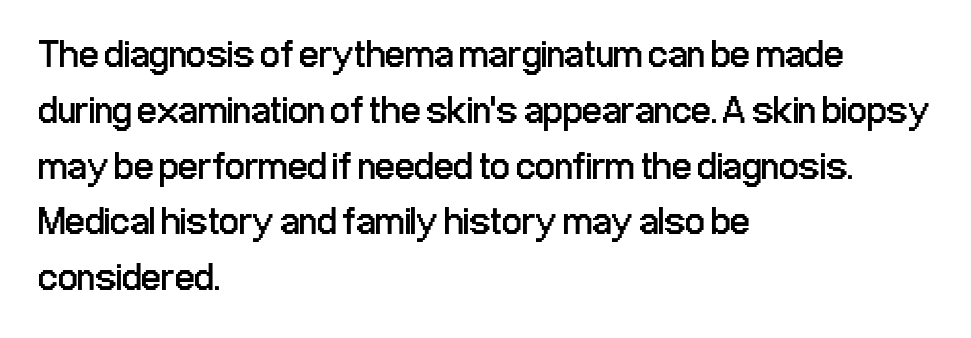
The image shows 39 px regular-weight, condensed sans-serif type, upright; set left-aligned, normal line spacing (1.43x), normal letter spacing, not underlined; low stroke contrast and a medium x-height.
